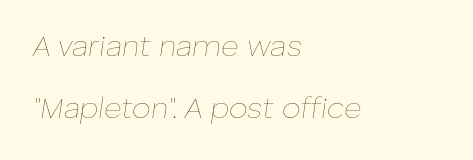
Q: Is the text bold? A: No.
Q: Is the text italic (slanted)? A: Yes, it leans right by about 8 degrees.
Q: Is the text underlined? A: No.
Q: How is the paragraph aligned? A: Left-aligned.
Q: Is the spacing between letters normal or unusually wide? A: Normal.
Q: Is the spacing between lines tight, normal or loose? A: Loose.
Q: Width (condensed, normal, or wide)? A: Normal.
Q: Stroke contrast? A: Low.
Q: x-height? A: Medium.
Q: Monospaced? A: No.
